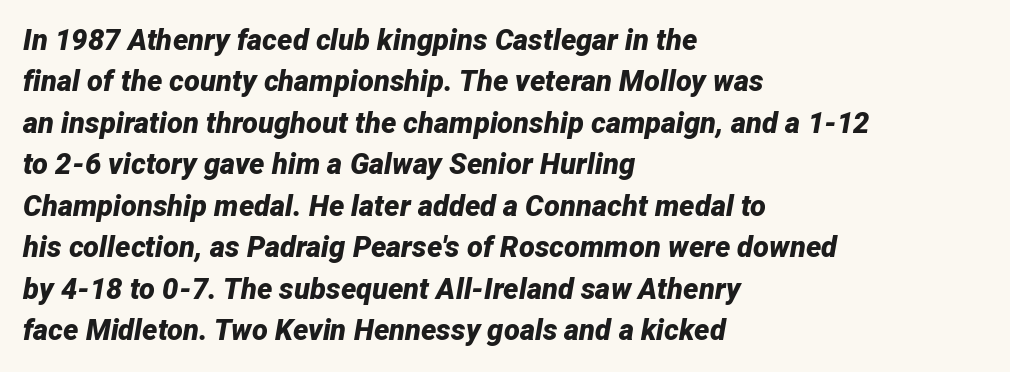
Q: Is the text bold? A: Yes.
Q: Is the text italic (slanted)? A: Yes, it leans right by about 12 degrees.
Q: Is the text underlined? A: No.
Q: How is the paragraph aligned? A: Left-aligned.
Q: Is the spacing between letters normal or unusually wide? A: Normal.
Q: Is the spacing between lines tight, normal or loose? A: Normal.
Q: Width (condensed, normal, or wide)? A: Normal.
Q: Stroke contrast? A: Low.
Q: x-height? A: Medium.
Q: Monospaced? A: No.
